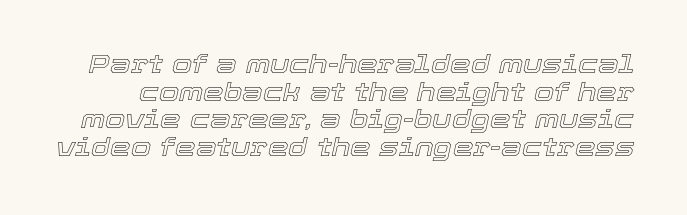
Q: Is the text italic (slanted)? A: Yes, it leans right by about 12 degrees.
Q: Is the text underlined? A: No.
Q: Is the spacing between letters normal or unusually wide? A: Normal.
Q: Is the spacing between lines tight, normal or loose? A: Tight.
